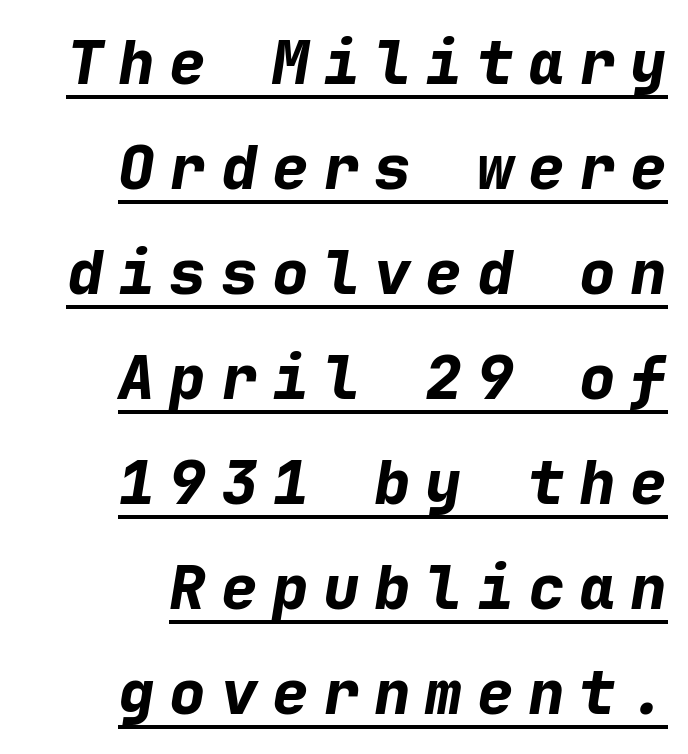
The image shows 61 px bold type, italic (leaning right), monospaced; set right-aligned, line spacing 1.72x, unusually wide letter spacing (+0.24 em), underlined; low stroke contrast and a medium x-height.
